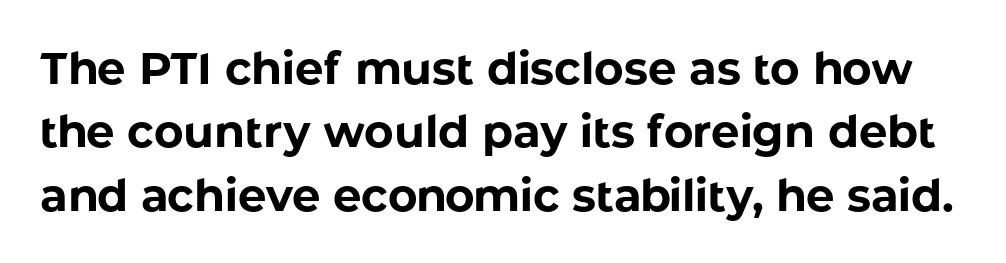
The image shows 45 px bold sans-serif type, upright; set normal line spacing (1.41x), normal letter spacing, not underlined; low stroke contrast and a medium x-height.
